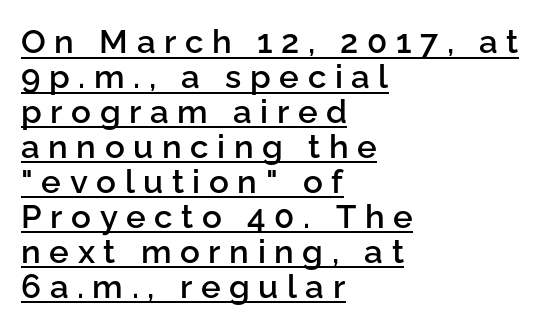
Q: Is the text bold? A: Semi-bold.
Q: Is the text italic (slanted)? A: No, it is upright.
Q: Is the typeface a serif or a sans-serif typeface? A: Sans-serif.
Q: Is the text underlined? A: Yes.
Q: How is the paragraph aligned? A: Left-aligned.
Q: Is the spacing between letters normal or unusually wide? A: Unusually wide.
Q: Is the spacing between lines tight, normal or loose? A: Tight.
Q: Width (condensed, normal, or wide)? A: Normal.
Q: Stroke contrast? A: Low.
Q: x-height? A: Medium.
Q: Monospaced? A: No.
